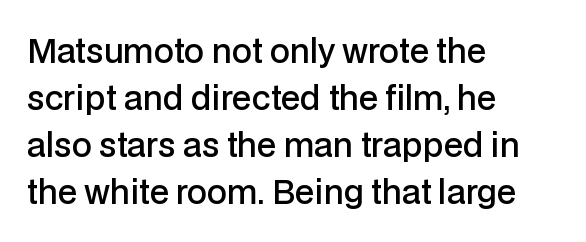
The image shows 32 px semibold sans-serif type, upright; set left-aligned, normal line spacing (1.47x), normal letter spacing, not underlined; low stroke contrast and a medium x-height.
